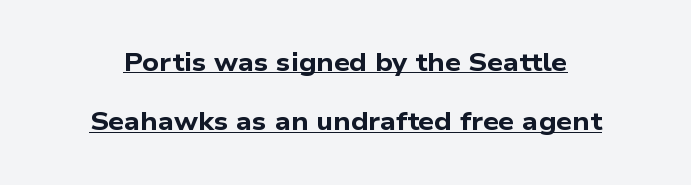
Q: Is the text bold? A: Yes.
Q: Is the text underlined? A: Yes.
Q: Is the spacing between letters normal or unusually wide? A: Normal.
Q: Is the spacing between lines tight, normal or loose? A: Loose.
